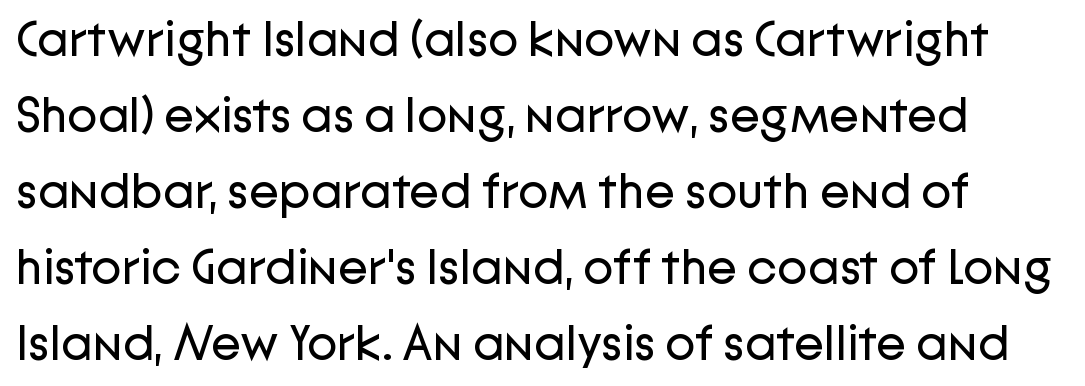
Q: Is the text bold? A: No.
Q: Is the text italic (slanted)? A: No, it is upright.
Q: Is the typeface a serif or a sans-serif typeface? A: Sans-serif.
Q: Is the text underlined? A: No.
Q: Is the spacing between letters normal or unusually wide? A: Normal.
Q: Is the spacing between lines tight, normal or loose? A: Normal.
Q: Width (condensed, normal, or wide)? A: Normal.
Q: Stroke contrast? A: Low.
Q: x-height? A: Medium.
Q: Monospaced? A: No.
